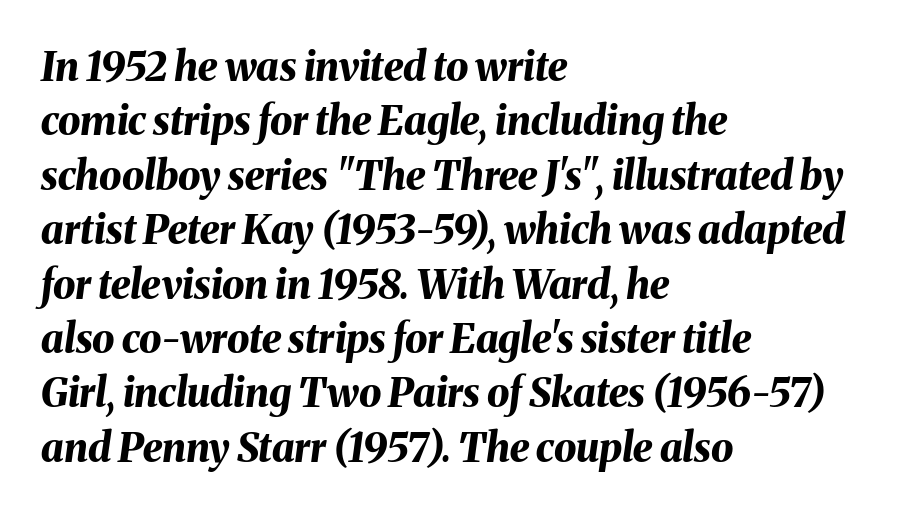
Varying glyph widths throughout — classic text-font behaviour. Italic: yes, the glyphs are oblique. The area under the type is left untouched. Honestly, the row spacing looks completely unremarkable.
